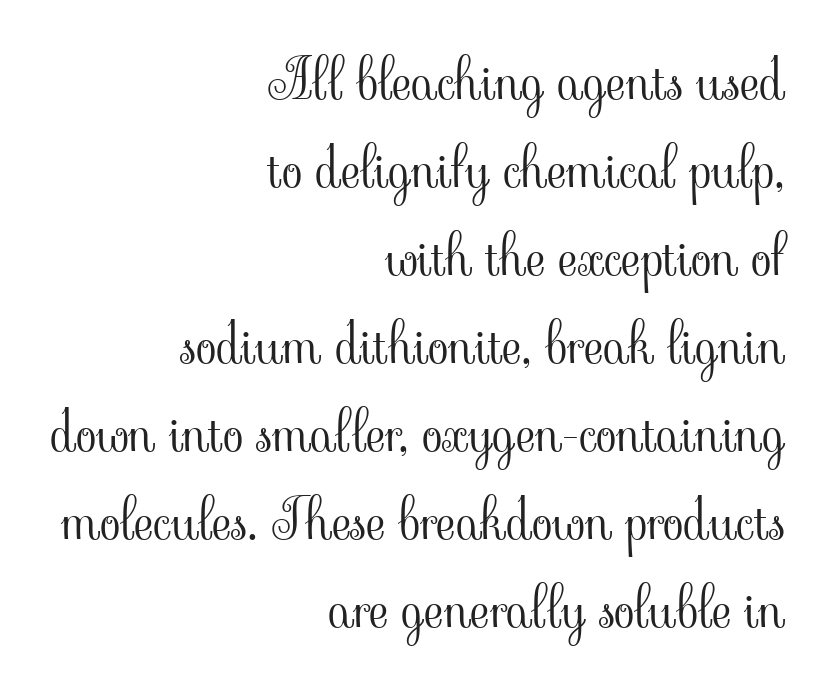
The passage shown is not bold in any degree. Glance below the letters and you will spot only blank space. In terms of leading, this rendering sits right in the middle. Does extra space separate the letters? No, they use regular spacing. To sum up the face: it has serifs.
